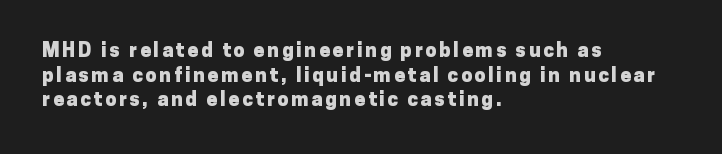
If you drew a line through each stem, it would be perfectly vertical. Visually the block forms a straight wall on the left and a jagged coastline on the right. Bare-footed words on every line. Emphasis by weight is at full strength: bold.
